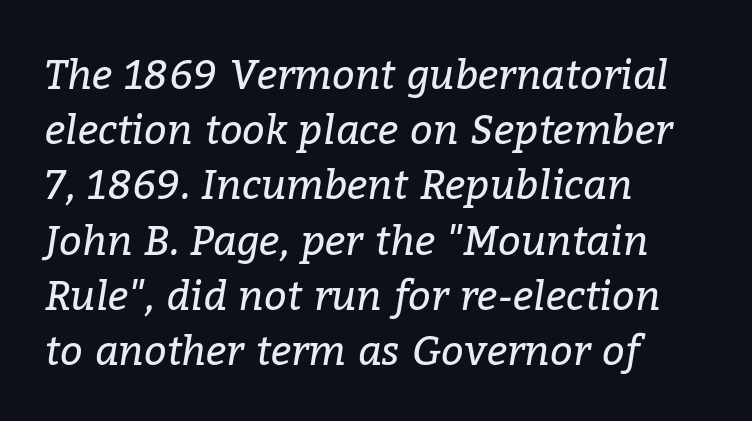
The rows are spaced the way most documents space them. In CSS terms this would be text-align: left. Weight class: somewhere from thin through regular. Old-style or modern, the face here clearly has serifs.
